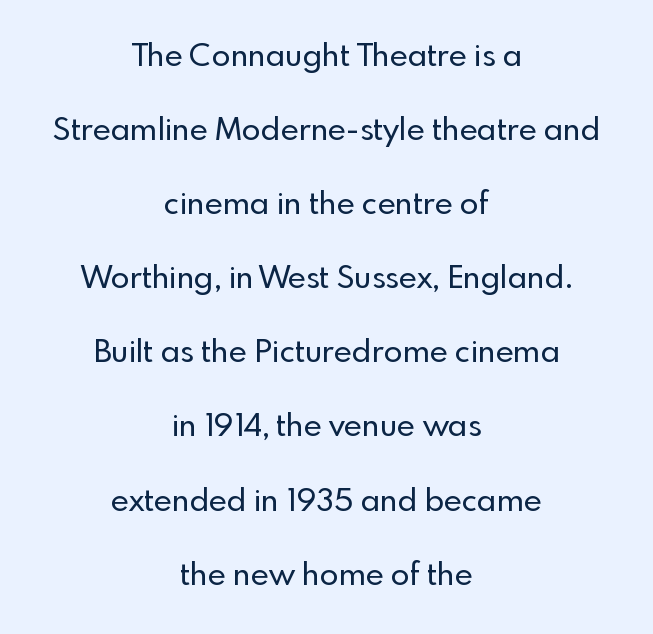
The image shows 31 px sans-serif type, upright; set centered, loose line spacing (2.39x), normal letter spacing, not underlined; a small x-height.
